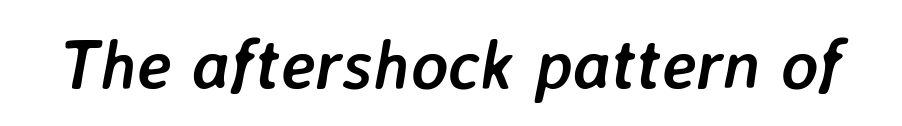
The image shows 70 px semibold type, italic (leaning right); set normal letter spacing, not underlined; low stroke contrast and a medium x-height.
